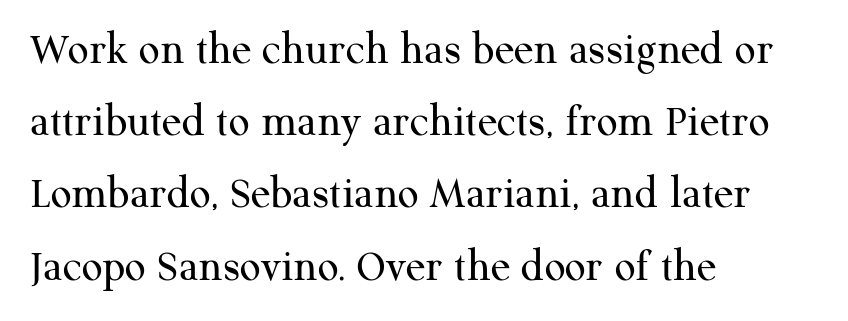
Q: Is the text bold? A: No.
Q: Is the text italic (slanted)? A: No, it is upright.
Q: Is the typeface a serif or a sans-serif typeface? A: Serif.
Q: Is the text underlined? A: No.
Q: How is the paragraph aligned? A: Left-aligned.
Q: Is the spacing between letters normal or unusually wide? A: Normal.
Q: Is the spacing between lines tight, normal or loose? A: Normal.
Q: Width (condensed, normal, or wide)? A: Normal.
Q: Stroke contrast? A: Medium.
Q: x-height? A: Medium.
Q: Monospaced? A: No.
